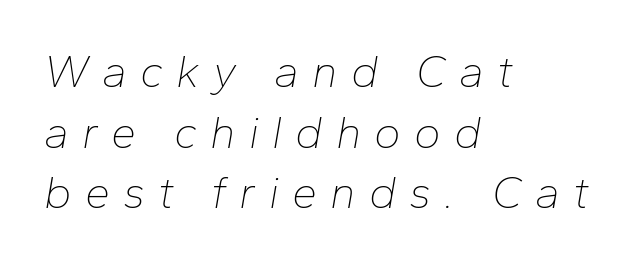
Q: Is the text bold? A: No.
Q: Is the text italic (slanted)? A: Yes, it leans right by about 10 degrees.
Q: Is the text underlined? A: No.
Q: How is the paragraph aligned? A: Left-aligned.
Q: Is the spacing between letters normal or unusually wide? A: Unusually wide.
Q: Is the spacing between lines tight, normal or loose? A: Normal.
Q: Width (condensed, normal, or wide)? A: Normal.
Q: Stroke contrast? A: Low.
Q: x-height? A: Medium.
Q: Monospaced? A: No.
